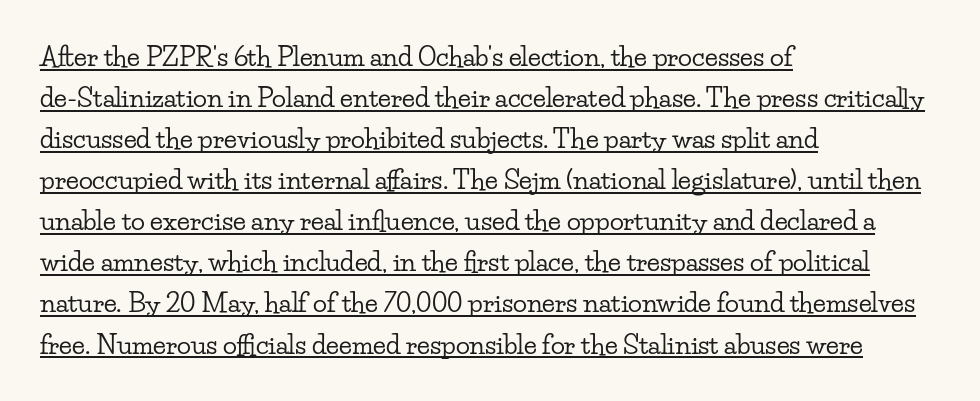
The image shows 26 px text type, upright; set left-aligned, normal line spacing (1.58x), normal letter spacing, underlined.
